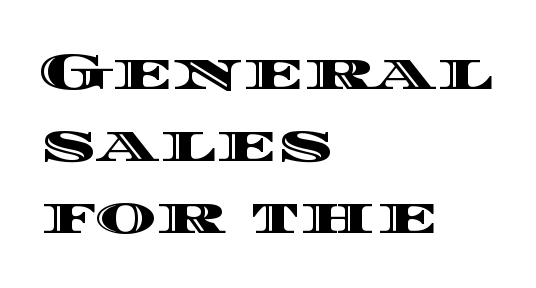
{"italic": "no", "width": "wide", "x_height": "large", "monospaced": "no", "underline": "no", "align": "left", "line_spacing": "normal", "line_spacing_ratio": 1.38, "letter_spacing": "normal", "letter_spacing_em": 0.0, "glyph_px": 52}
